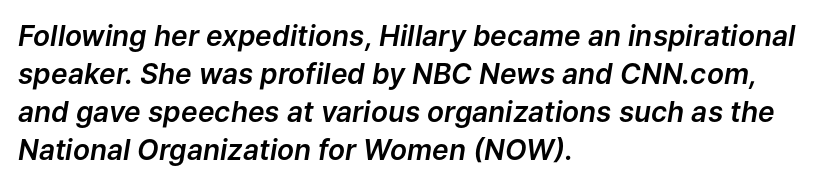
The image shows 28 px text type, italic (leaning right); set left-aligned, normal line spacing (1.36x), normal letter spacing, not underlined; low stroke contrast and a medium x-height.
